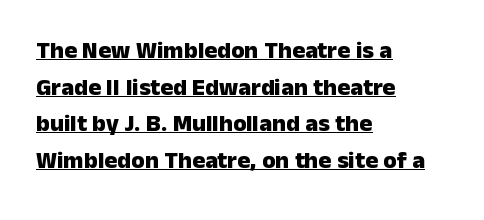
Q: Is the text bold? A: Yes.
Q: Is the text italic (slanted)? A: No, it is upright.
Q: Is the text underlined? A: Yes.
Q: How is the paragraph aligned? A: Left-aligned.
Q: Is the spacing between letters normal or unusually wide? A: Normal.
Q: Is the spacing between lines tight, normal or loose? A: Normal.
